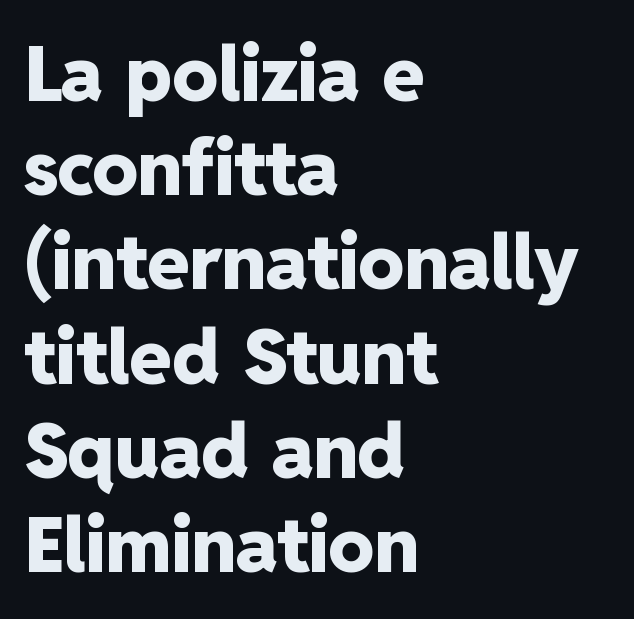
The image shows 76 px heavy sans-serif type, upright; set left-aligned, line spacing 1.24x, normal letter spacing, not underlined; low stroke contrast and a medium x-height.
